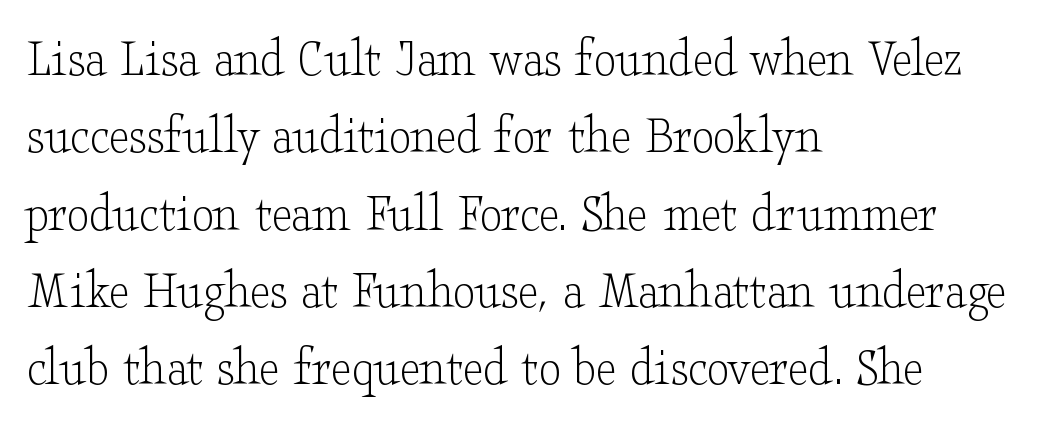
Q: Is the text bold? A: No.
Q: Is the text italic (slanted)? A: No, it is upright.
Q: Is the typeface a serif or a sans-serif typeface? A: Serif.
Q: Is the text underlined? A: No.
Q: How is the paragraph aligned? A: Left-aligned.
Q: Is the spacing between letters normal or unusually wide? A: Normal.
Q: Is the spacing between lines tight, normal or loose? A: Normal.
Q: Width (condensed, normal, or wide)? A: Wide.
Q: Stroke contrast? A: Low.
Q: x-height? A: Small.
Q: Monospaced? A: No.
